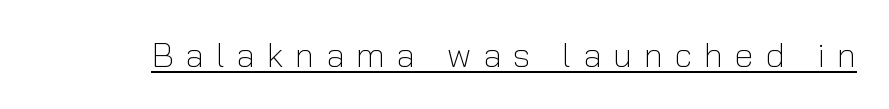
{"serif": "no", "italic": "no", "bold": "no", "weight": "light", "width": "normal", "stroke_contrast": "low", "x_height": "medium", "monospaced": "no", "underline": "yes", "letter_spacing": "wide", "letter_spacing_em": 0.35, "glyph_px": 34}
